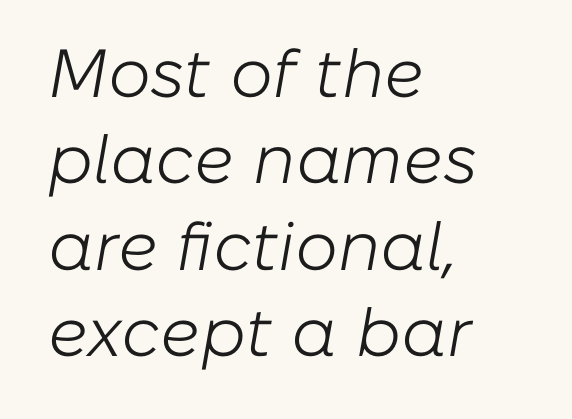
The image shows 68 px light type, italic (leaning right); set left-aligned, normal line spacing (1.27x), normal letter spacing, not underlined; low stroke contrast and a medium x-height.
